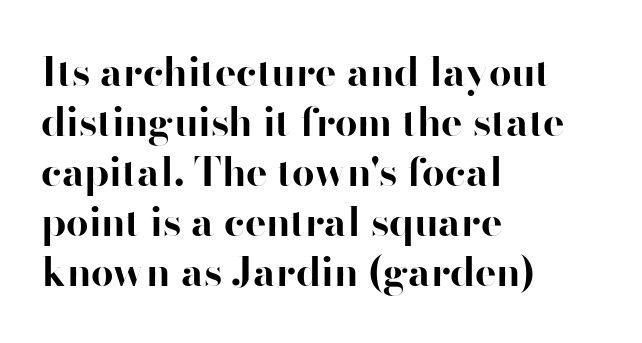
The image shows 40 px bold sans-serif type, upright; set left-aligned, normal line spacing (1.25x), normal letter spacing, not underlined; high stroke contrast and a small x-height.
